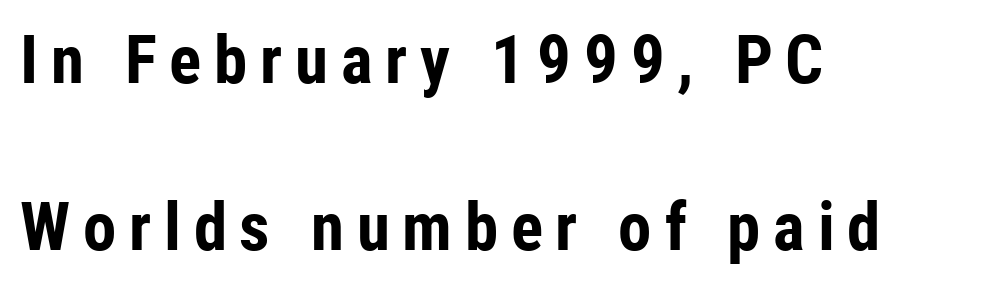
Q: Is the text bold? A: Yes.
Q: Is the text italic (slanted)? A: No, it is upright.
Q: Is the typeface a serif or a sans-serif typeface? A: Sans-serif.
Q: Is the text underlined? A: No.
Q: How is the paragraph aligned? A: Left-aligned.
Q: Is the spacing between lines tight, normal or loose? A: Loose.
Q: Width (condensed, normal, or wide)? A: Condensed.
Q: Stroke contrast? A: Low.
Q: x-height? A: Medium.
Q: Monospaced? A: No.
